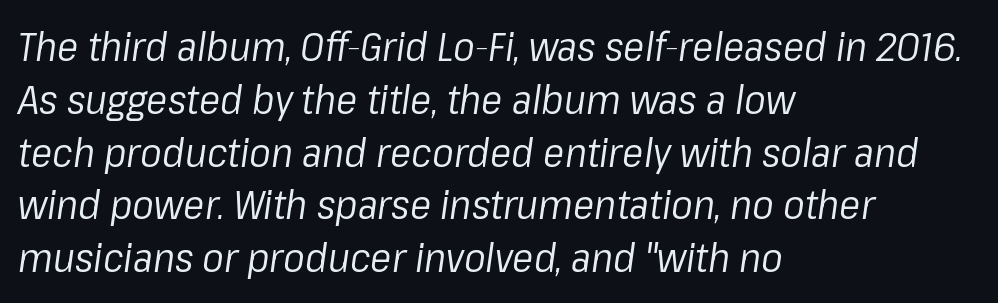
The image shows 40 px regular-weight type, italic (leaning right); set left-aligned, normal line spacing (1.32x), normal letter spacing, not underlined; low stroke contrast and a medium x-height.
